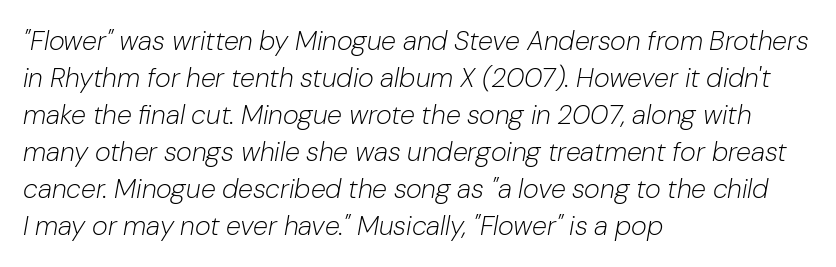
Q: Is the text bold? A: No.
Q: Is the text italic (slanted)? A: Yes, it leans right by about 10 degrees.
Q: Is the text underlined? A: No.
Q: How is the paragraph aligned? A: Left-aligned.
Q: Is the spacing between letters normal or unusually wide? A: Normal.
Q: Is the spacing between lines tight, normal or loose? A: Normal.
